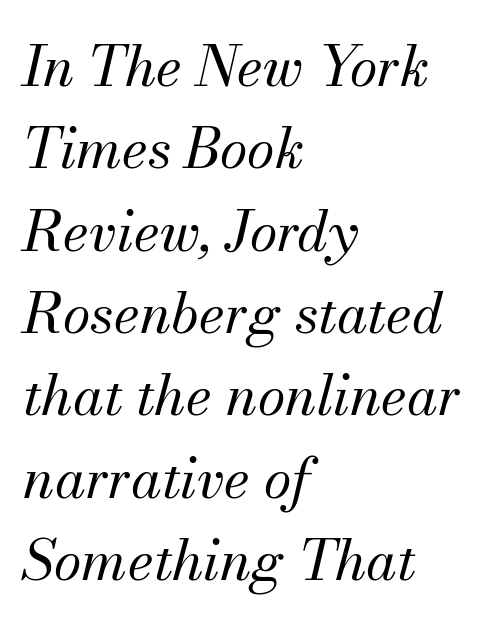
Q: Is the text bold? A: No.
Q: Is the text italic (slanted)? A: Yes, it leans right by about 13 degrees.
Q: Is the typeface a serif or a sans-serif typeface? A: Serif.
Q: Is the text underlined? A: No.
Q: How is the paragraph aligned? A: Left-aligned.
Q: Is the spacing between letters normal or unusually wide? A: Normal.
Q: Is the spacing between lines tight, normal or loose? A: Normal.
Q: Width (condensed, normal, or wide)? A: Normal.
Q: Stroke contrast? A: Medium.
Q: x-height? A: Small.
Q: Monospaced? A: No.
